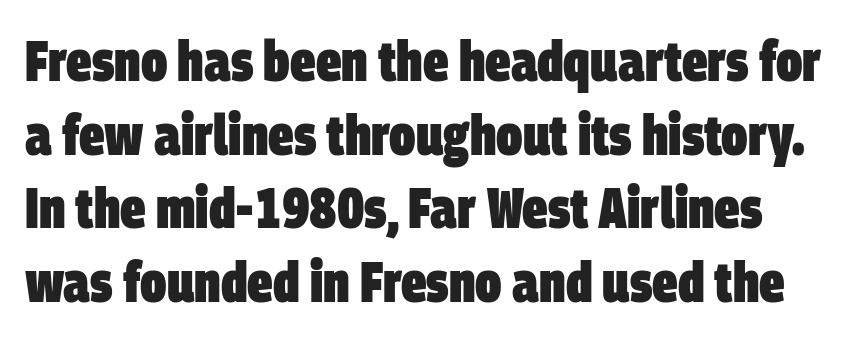
Compared with typical body copy, the letter spacing here is the same. Stroke terminals: plain, sans-serif. Underlining? Definitely not there. On the weight axis this lands at bold, roughly 700. Whoever set this chose a conventional vertical rhythm.
